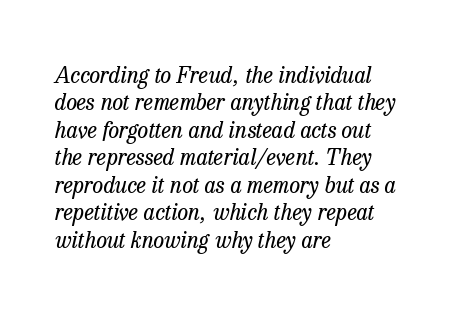
Q: Is the text bold? A: No.
Q: Is the text italic (slanted)? A: Yes, it leans right by about 13 degrees.
Q: Is the text underlined? A: No.
Q: How is the paragraph aligned? A: Left-aligned.
Q: Is the spacing between letters normal or unusually wide? A: Normal.
Q: Is the spacing between lines tight, normal or loose? A: Normal.
